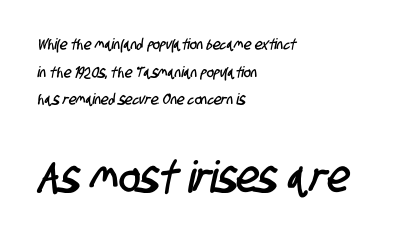
The image shows 44 px condensed sans-serif type; set left-aligned, line spacing 1.85x, normal letter spacing, not underlined; the second (bottom) block is 2.93x larger; low stroke contrast and a large x-height.
